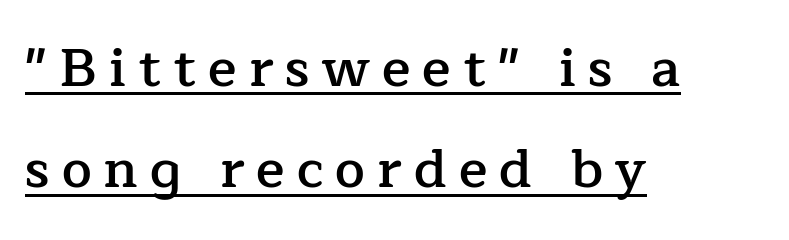
The image shows 53 px semibold serif type, upright; set left-aligned, loose line spacing (1.91x), unusually wide letter spacing (+0.23 em), underlined; low stroke contrast and a medium x-height.
